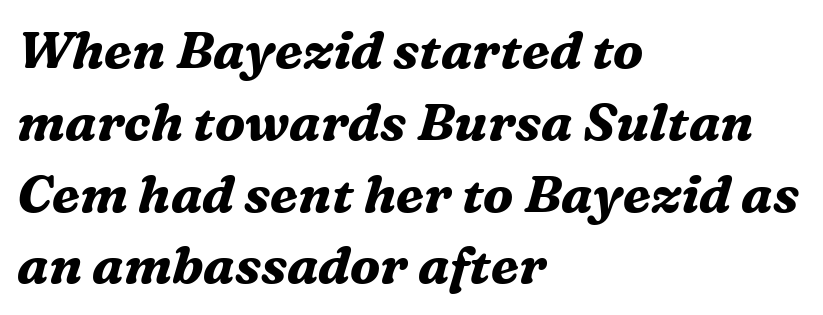
The image shows 52 px bold serif type, italic (leaning right); set left-aligned, normal line spacing (1.38x), normal letter spacing, not underlined; medium stroke contrast and a medium x-height.
